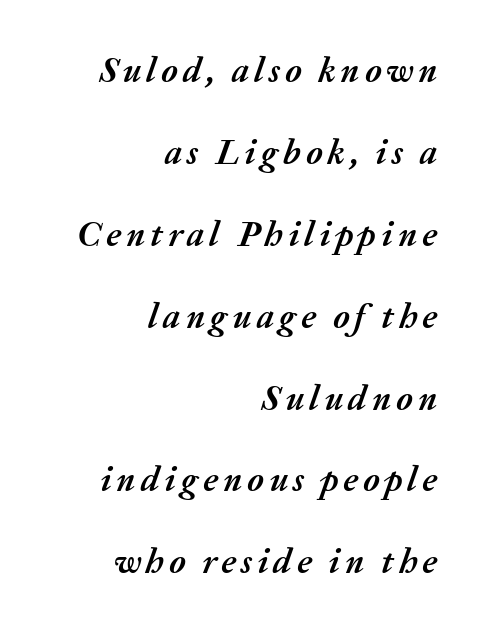
The image shows 35 px semibold type, italic (leaning right); set right-aligned, loose line spacing (2.34x), not underlined; medium stroke contrast and a medium x-height.
